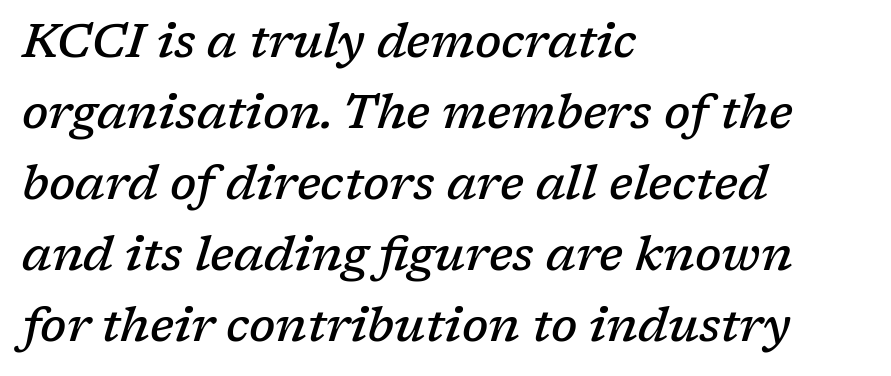
Q: Is the text bold? A: Semi-bold.
Q: Is the text italic (slanted)? A: Yes, it leans right by about 17 degrees.
Q: Is the typeface a serif or a sans-serif typeface? A: Serif.
Q: Is the text underlined? A: No.
Q: How is the paragraph aligned? A: Left-aligned.
Q: Is the spacing between letters normal or unusually wide? A: Normal.
Q: Is the spacing between lines tight, normal or loose? A: Normal.
Q: Width (condensed, normal, or wide)? A: Normal.
Q: Stroke contrast? A: Low.
Q: x-height? A: Medium.
Q: Monospaced? A: No.
